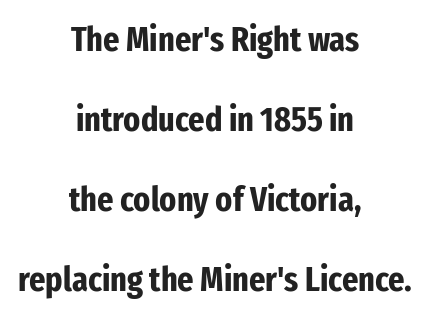
Q: Is the text bold? A: Yes.
Q: Is the text italic (slanted)? A: No, it is upright.
Q: Is the typeface a serif or a sans-serif typeface? A: Sans-serif.
Q: Is the text underlined? A: No.
Q: How is the paragraph aligned? A: Centered.
Q: Is the spacing between letters normal or unusually wide? A: Normal.
Q: Is the spacing between lines tight, normal or loose? A: Loose.
Q: Width (condensed, normal, or wide)? A: Condensed.
Q: Stroke contrast? A: Low.
Q: x-height? A: Medium.
Q: Monospaced? A: No.
